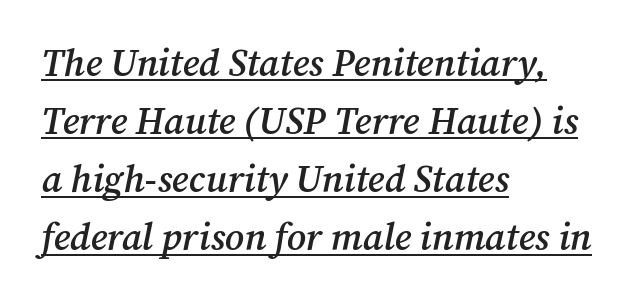
Q: Is the text bold? A: Semi-bold.
Q: Is the text italic (slanted)? A: Yes, it leans right by about 12 degrees.
Q: Is the typeface a serif or a sans-serif typeface? A: Serif.
Q: Is the text underlined? A: Yes.
Q: How is the paragraph aligned? A: Left-aligned.
Q: Is the spacing between letters normal or unusually wide? A: Normal.
Q: Is the spacing between lines tight, normal or loose? A: Normal.
Q: Width (condensed, normal, or wide)? A: Normal.
Q: Stroke contrast? A: Medium.
Q: x-height? A: Medium.
Q: Monospaced? A: No.
